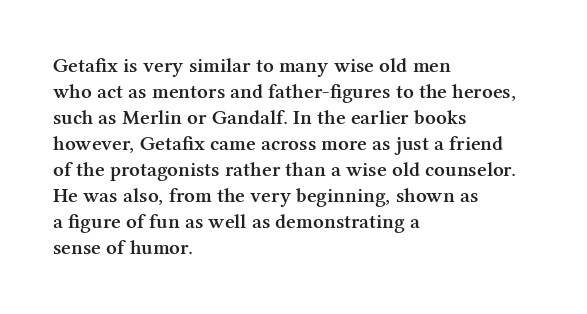
Set as a demibold, roughly 600 on the weight scale. Letter spacing: default. Where is the straight margin? On the left. Designer's note — italics off, roman on. Descenders are the only things crossing below the line.
